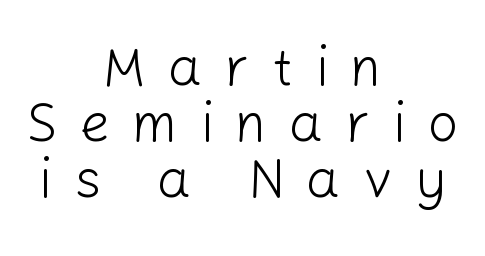
The image shows 54 px light sans-serif type, upright; set centered, tight line spacing (1.04x), unusually wide letter spacing (+0.41 em), not underlined; low stroke contrast and a medium x-height.
